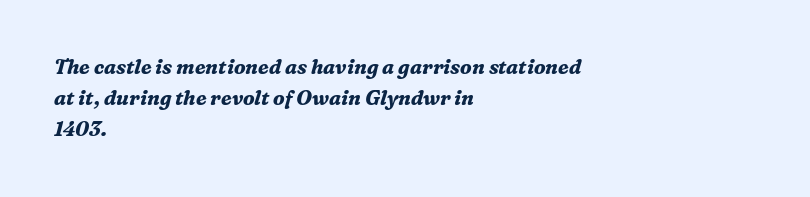
If you drew a ruler down the left edge, every line would touch it. Nobody drew a line under any word here. Tracking here is standard; glyphs follow each other at the usual distance. The specimen reads as italic at a glance.
